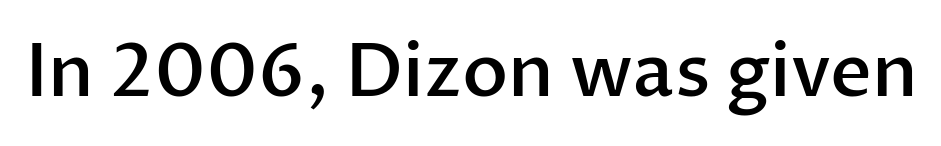
Unlike italic type, these characters show no tilt at all. Looks like regular typesetting: each glyph gets only the width it needs. Type style note: lacks serifs. Characters follow at the spacing the type designer built in. Only glyphs here, with clear space below each row.
